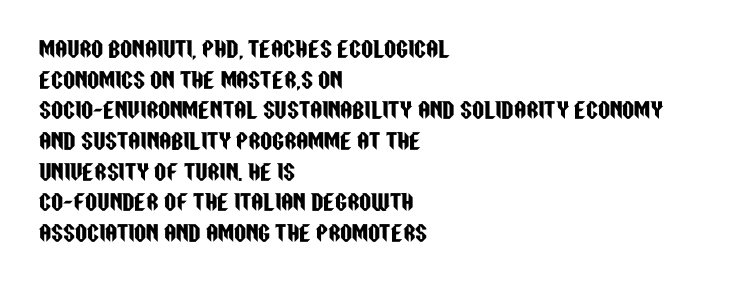
The image shows 21 px text type, upright; set left-aligned, normal line spacing (1.46x), normal letter spacing, not underlined.
